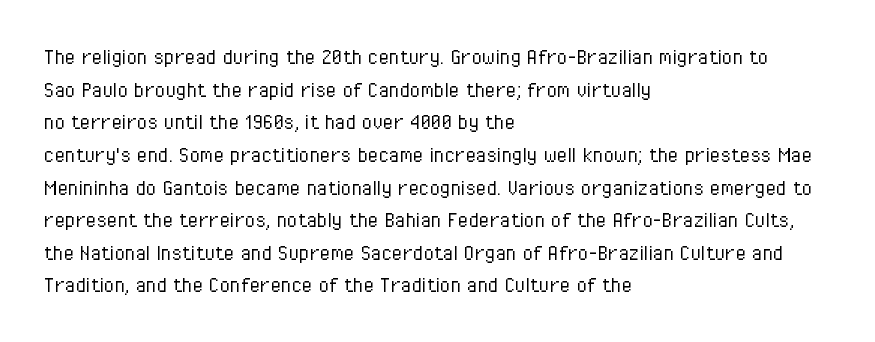
Plain, unruled lines of type. Ordinary non-slanted type is in use. Does extra space separate the letters? No, they use regular spacing. This is not heavy type; no bold has been used. These lines sit exactly where default settings would place them. Reading down the block, your eye returns to a fixed left position each line.
